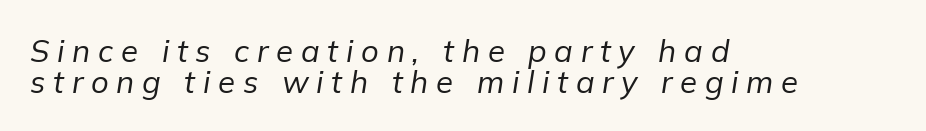
Q: Is the text bold? A: No.
Q: Is the text italic (slanted)? A: Yes, it leans right by about 9 degrees.
Q: Is the text underlined? A: No.
Q: How is the paragraph aligned? A: Left-aligned.
Q: Is the spacing between letters normal or unusually wide? A: Unusually wide.
Q: Is the spacing between lines tight, normal or loose? A: Tight.
Q: Width (condensed, normal, or wide)? A: Normal.
Q: Stroke contrast? A: Low.
Q: x-height? A: Medium.
Q: Monospaced? A: No.
